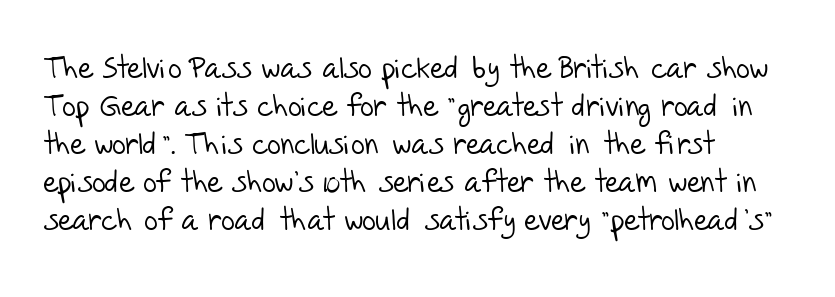
The image shows 30 px light sans-serif type; set left-aligned, normal line spacing (1.27x), normal letter spacing, not underlined; low stroke contrast and a large x-height.
